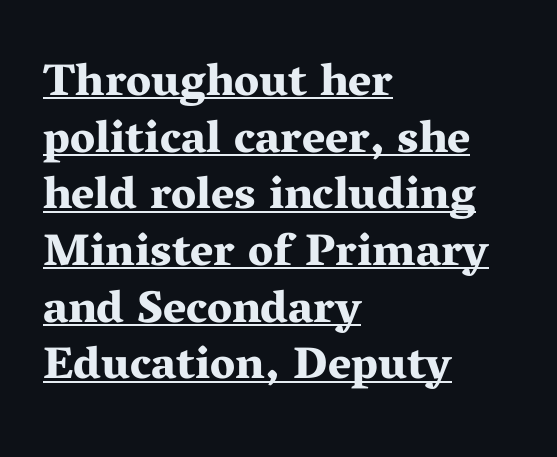
A typesetter would call this proportional, since set widths differ per character. The text was rendered using a seriffed face with decorative stroke endings. Every letter is thick-stroked: bold, no question. Is there much room between lines? A standard amount, neither cramped nor airy. The lines are quadded left. A roman cut, with each character standing at attention.
